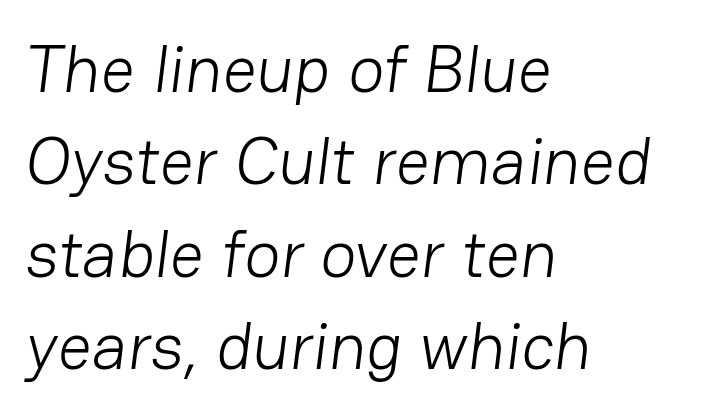
{"serif": "no", "bold": "no", "weight": "light", "width": "normal", "stroke_contrast": "low", "x_height": "medium", "monospaced": "no", "underline": "no", "align": "left", "line_spacing": "normal", "line_spacing_ratio": 1.38, "letter_spacing": "normal", "letter_spacing_em": 0.0, "glyph_px": 67}
